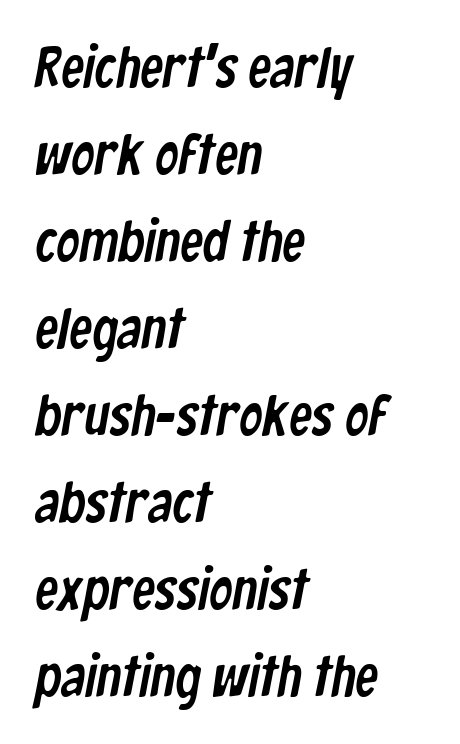
Q: Is the typeface a serif or a sans-serif typeface? A: Sans-serif.
Q: Is the text underlined? A: No.
Q: How is the paragraph aligned? A: Left-aligned.
Q: Is the spacing between letters normal or unusually wide? A: Normal.
Q: Is the spacing between lines tight, normal or loose? A: Normal.
Q: Width (condensed, normal, or wide)? A: Condensed.
Q: Stroke contrast? A: Low.
Q: x-height? A: Medium.
Q: Monospaced? A: No.
